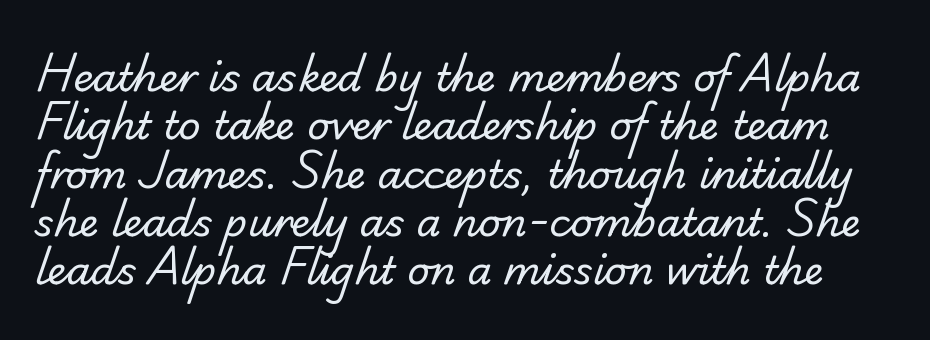
Q: Is the text bold? A: No.
Q: Is the typeface a serif or a sans-serif typeface? A: Serif.
Q: Is the text underlined? A: No.
Q: Is the spacing between letters normal or unusually wide? A: Normal.
Q: Width (condensed, normal, or wide)? A: Normal.
Q: Stroke contrast? A: Low.
Q: x-height? A: Small.
Q: Monospaced? A: No.
